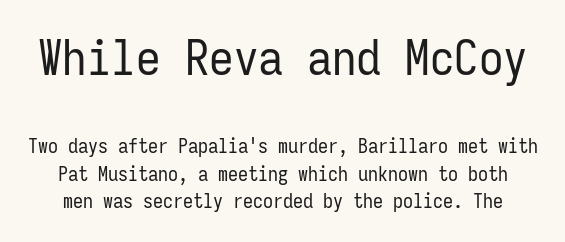
Vertical strokes here are truly vertical. Stem width sits at or under what a default text font uses. Does the leading feel generous? No, just average. Here the glyphs are tracked normally, forming tight word shapes.
